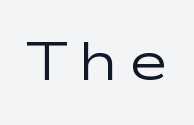
The image shows 54 px regular-weight, wide sans-serif type, upright; set not underlined; low stroke contrast and a medium x-height.
